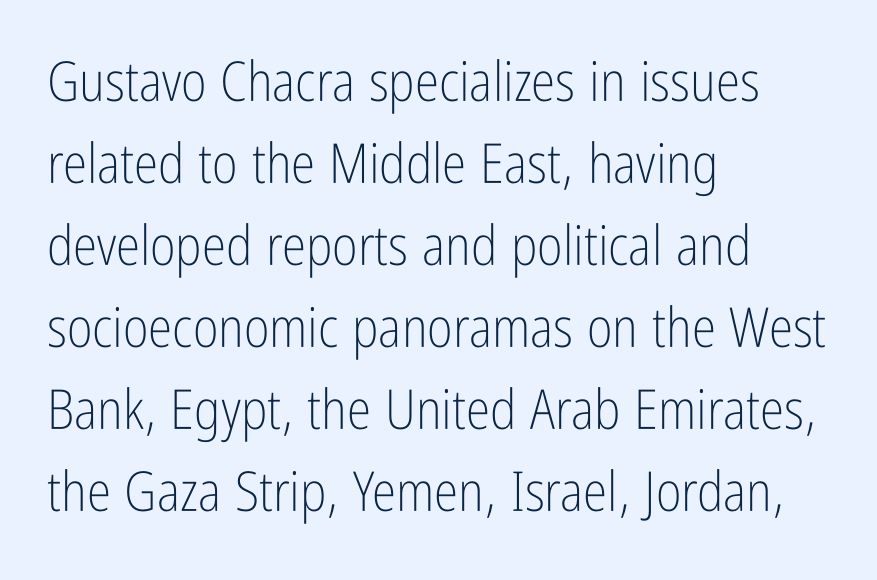
Caption: standard tracking, unaltered. The strokes are not fattened; the text isn't bold. One glance says typical: line gaps are just what's usual. Nothing sits at the stroke ends, so this counts as sans-serif. Visually the block forms a straight wall on the left and a jagged coastline on the right.
